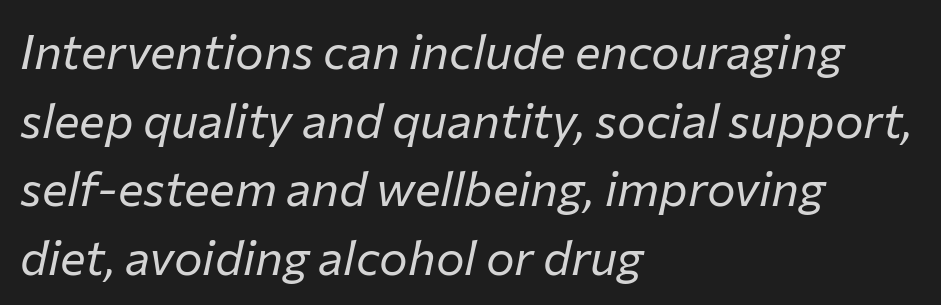
Q: Is the text bold? A: No.
Q: Is the text italic (slanted)? A: Yes, it leans right by about 12 degrees.
Q: Is the text underlined? A: No.
Q: How is the paragraph aligned? A: Left-aligned.
Q: Is the spacing between letters normal or unusually wide? A: Normal.
Q: Is the spacing between lines tight, normal or loose? A: Normal.
Q: Width (condensed, normal, or wide)? A: Normal.
Q: Stroke contrast? A: Low.
Q: x-height? A: Medium.
Q: Monospaced? A: No.
